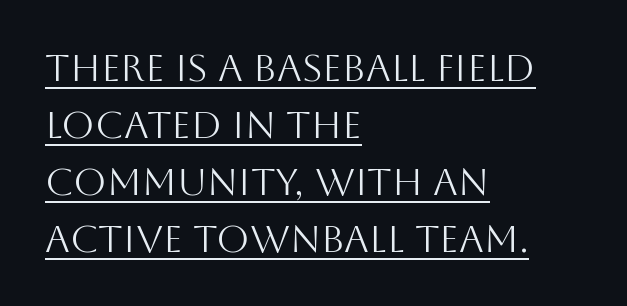
Check the space under the baseline: a stroke is drawn there. Nothing unusual about the tracking: characters are spaced as the font intends. The font's upright variant was chosen for this text. This rendering employs a face without finishing strokes, i.e., a sans-serif.
